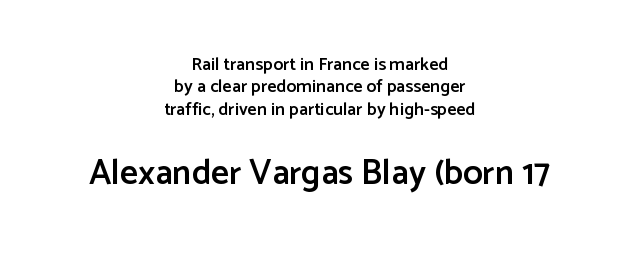
Q: Is the text bold? A: Semi-bold.
Q: Is the text italic (slanted)? A: No, it is upright.
Q: Is the typeface a serif or a sans-serif typeface? A: Sans-serif.
Q: Is the text underlined? A: No.
Q: How is the paragraph aligned? A: Centered.
Q: Is the spacing between letters normal or unusually wide? A: Normal.
Q: Is the spacing between lines tight, normal or loose? A: Normal.
Q: Which block of text is set in a larger size, the first (top) or the second (bottom)? A: The second (bottom) one.
Q: Width (condensed, normal, or wide)? A: Normal.
Q: Stroke contrast? A: Low.
Q: x-height? A: Medium.
Q: Monospaced? A: No.
